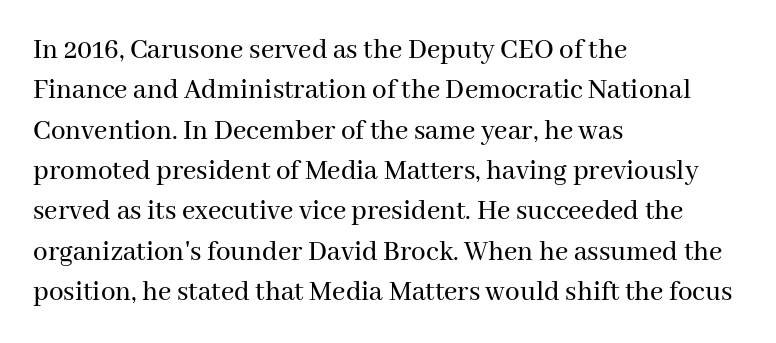
{"serif": "yes", "italic": "no", "width": "normal", "stroke_contrast": "medium", "x_height": "medium", "monospaced": "no", "underline": "no", "align": "left", "line_spacing": "normal", "line_spacing_ratio": 1.39, "letter_spacing": "normal", "letter_spacing_em": 0.0, "glyph_px": 29}
